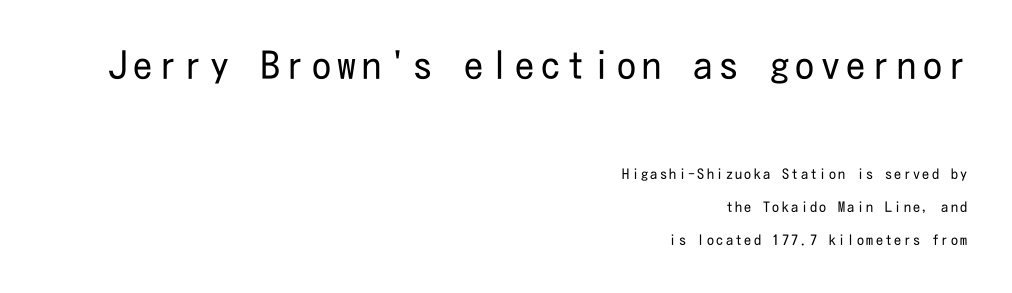
The letters carry no serifs — their stems end cleanly without finishing strokes. Regarding leading, the lines here are spaced well apart. The paragraph shown leans on its right margin. Anything drawn beneath the words? Only blank space.
